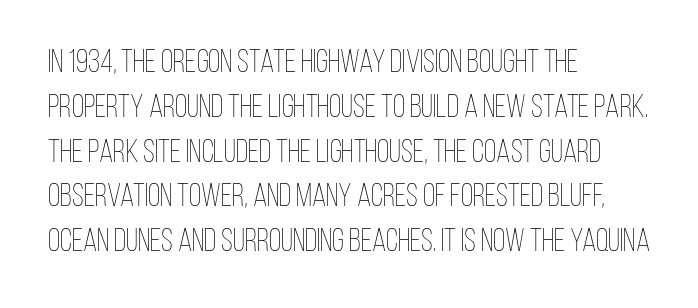
Q: Is the text bold? A: No.
Q: Is the text italic (slanted)? A: No, it is upright.
Q: Is the text underlined? A: No.
Q: How is the paragraph aligned? A: Left-aligned.
Q: Is the spacing between letters normal or unusually wide? A: Normal.
Q: Is the spacing between lines tight, normal or loose? A: Normal.
Q: Width (condensed, normal, or wide)? A: Condensed.
Q: Stroke contrast? A: Low.
Q: x-height? A: Large.
Q: Monospaced? A: No.
